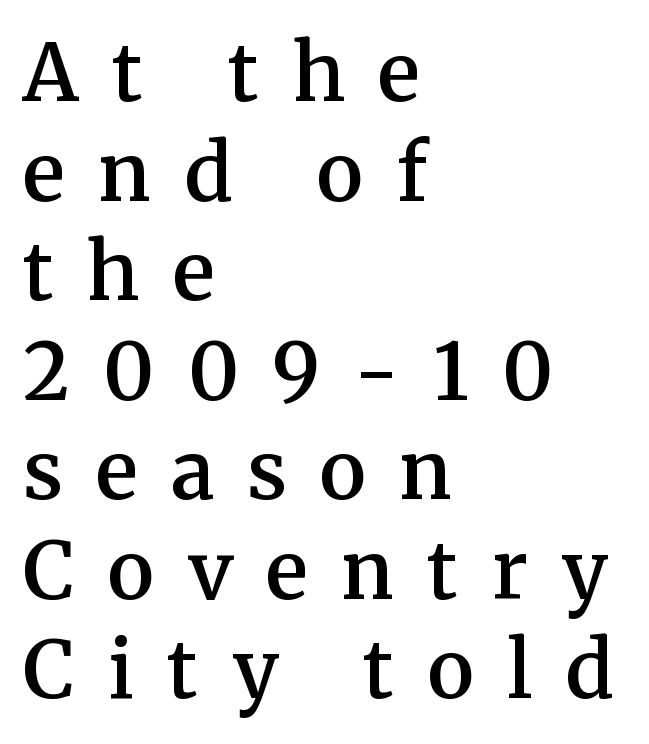
The lines in this sample share a left origin and differ only in where they stop. Think of a printed novel: that variable character pitch is what you see here. The words here are not underlined. Small tapered or slab feet sit at the stroke ends, so this counts as serif. Here the glyphs are tracked loosely, breaking word shapes into spaced letters. If you measured baseline to baseline, you'd find a middling distance.
